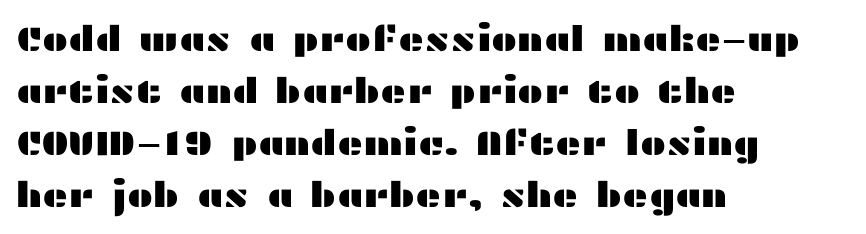
The image shows 35 px wide sans-serif type, upright; set left-aligned, normal line spacing (1.49x), normal letter spacing, not underlined; medium stroke contrast and a medium x-height.
